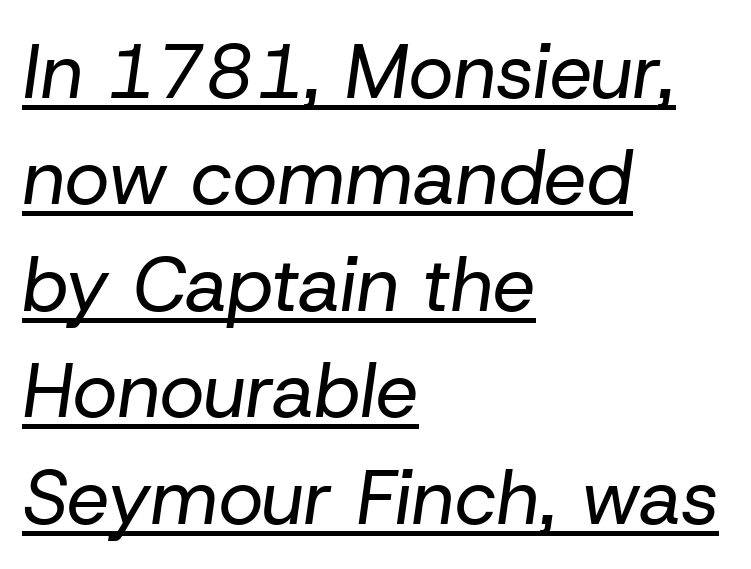
The rendering keeps characters at their native spacing. Glance below the letters and you will spot a drawn line. This block has exactly the height ordinary leading produces. These lines were composed using italics. No letter is thick-stroked: the sample isn't bold. Character widths vary here, with narrow letters taking less room than wide ones.
